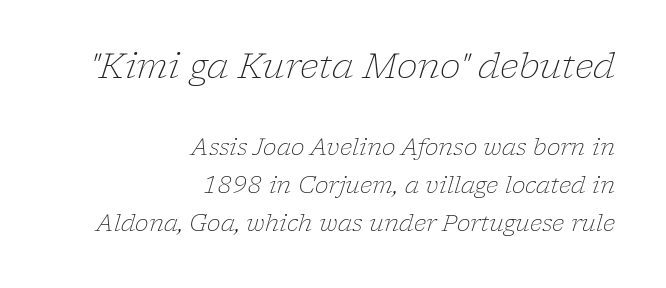
Each word holds together tightly as a unit, with standard inter-letter gaps. A bare baseline throughout the passage. The emphasis by scale lands on block number one, above. Would a proofreader flag this as italicized? Yes. The font family rendered here belongs to the serif group. The strokes carry an ordinary text weight at most.
